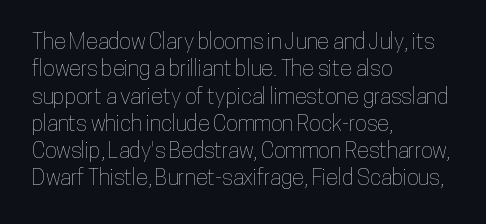
The lines are quadded left. Bare-footed words on every line. Notice how the stems are strictly vertical — no italics here. The gaps between neighbouring characters are ordinary and unremarkable.
